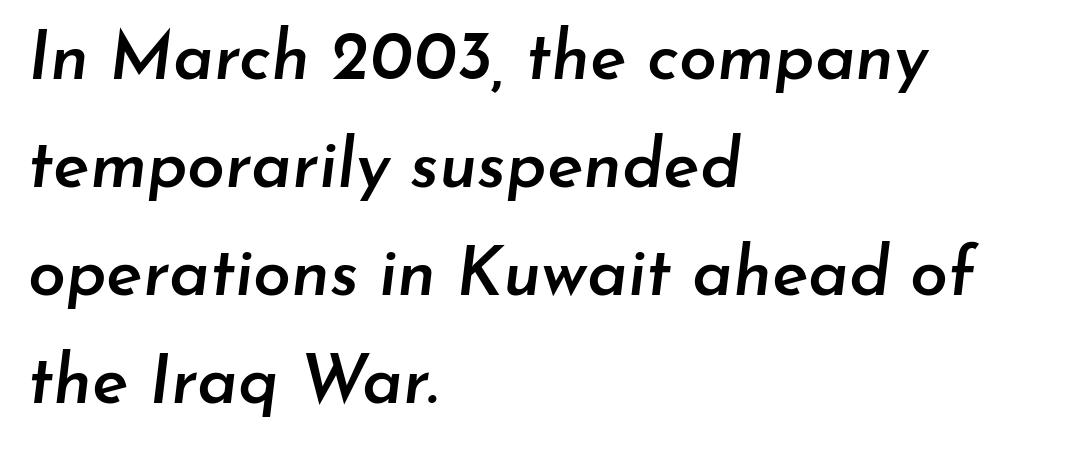
The image shows 68 px semibold type, italic (leaning right); set left-aligned, normal line spacing (1.59x), normal letter spacing, not underlined; low stroke contrast and a small x-height.
